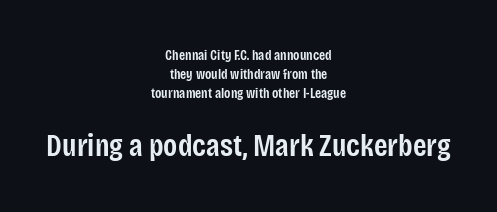
Q: Is the text bold? A: Semi-bold.
Q: Is the text italic (slanted)? A: No, it is upright.
Q: Is the typeface a serif or a sans-serif typeface? A: Sans-serif.
Q: Is the text underlined? A: No.
Q: How is the paragraph aligned? A: Centered.
Q: Is the spacing between letters normal or unusually wide? A: Normal.
Q: Is the spacing between lines tight, normal or loose? A: Normal.
Q: Which block of text is set in a larger size, the first (top) or the second (bottom)? A: The second (bottom) one.
Q: Width (condensed, normal, or wide)? A: Condensed.
Q: Stroke contrast? A: Low.
Q: x-height? A: Large.
Q: Monospaced? A: No.
